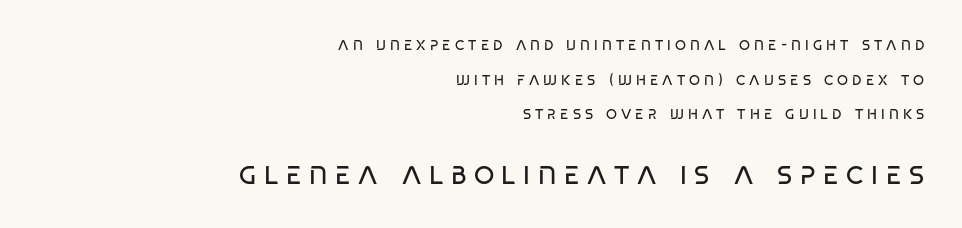
A typesetter would call this leading open, well beyond the default. No extra ink here — the face is not bold. Is the block centered? No — it sits flush against the right margin. The tracking reads as deliberately expanded to a designer's eye. A bare baseline throughout the passage.
